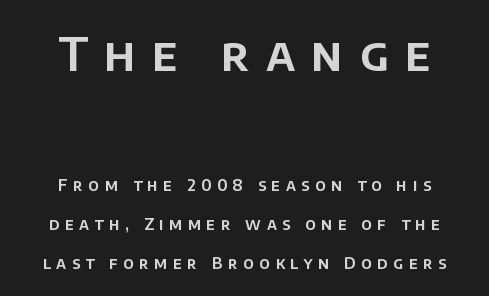
The image shows 47 px sans-serif type, upright; set centered, loose line spacing (2.44x), unusually wide letter spacing (+0.34 em), not underlined; the first (top) block is 2.94x larger; low stroke contrast and a large x-height.
